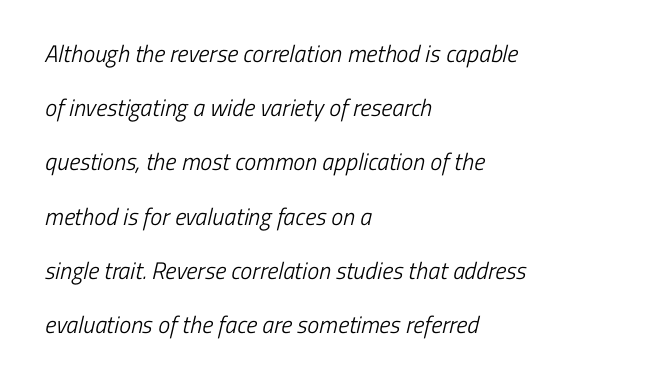
Notice how the passage keeps a crisp vertical edge on the left only. Any mark beneath the type? The region is blank. Is the stroke heavy? The answer is a plain regular-or-lighter. Each word holds together tightly as a unit, with standard inter-letter gaps.
